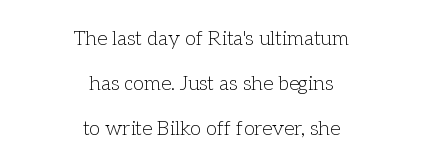
Q: Is the text bold? A: No.
Q: Is the text italic (slanted)? A: No, it is upright.
Q: Is the text underlined? A: No.
Q: How is the paragraph aligned? A: Centered.
Q: Is the spacing between letters normal or unusually wide? A: Normal.
Q: Is the spacing between lines tight, normal or loose? A: Loose.
